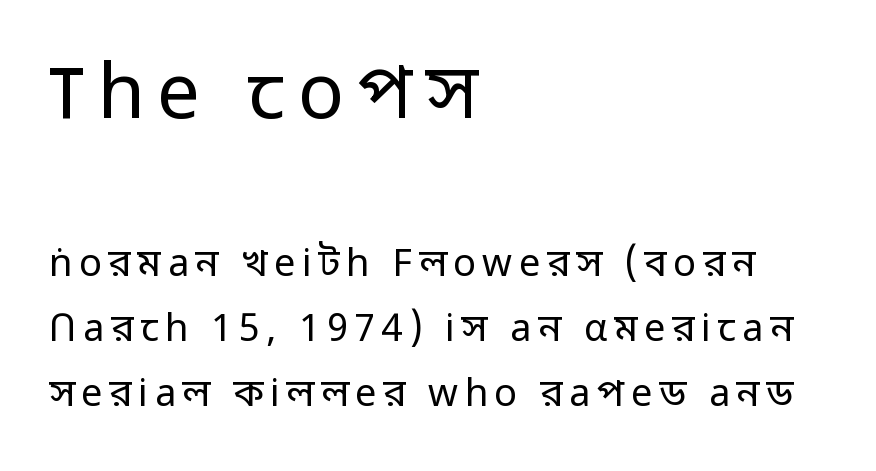
Q: Is the text bold? A: No.
Q: Is the text italic (slanted)? A: No, it is upright.
Q: Is the typeface a serif or a sans-serif typeface? A: Sans-serif.
Q: Is the text underlined? A: No.
Q: How is the paragraph aligned? A: Left-aligned.
Q: Is the spacing between lines tight, normal or loose? A: Normal.
Q: Which block of text is set in a larger size, the first (top) or the second (bottom)? A: The first (top) one.
Q: Width (condensed, normal, or wide)? A: Normal.
Q: Stroke contrast? A: Low.
Q: x-height? A: Medium.
Q: Monospaced? A: No.
